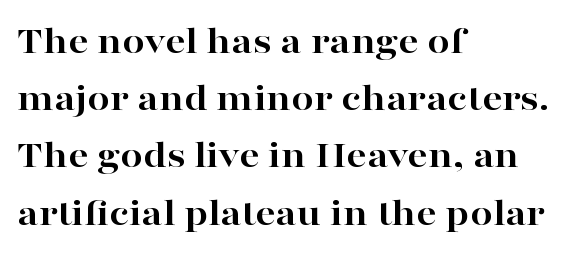
Q: Is the text bold? A: Yes.
Q: Is the text italic (slanted)? A: No, it is upright.
Q: Is the typeface a serif or a sans-serif typeface? A: Serif.
Q: Is the text underlined? A: No.
Q: How is the paragraph aligned? A: Left-aligned.
Q: Is the spacing between letters normal or unusually wide? A: Normal.
Q: Is the spacing between lines tight, normal or loose? A: Normal.
Q: Width (condensed, normal, or wide)? A: Wide.
Q: Stroke contrast? A: High.
Q: x-height? A: Medium.
Q: Monospaced? A: No.
